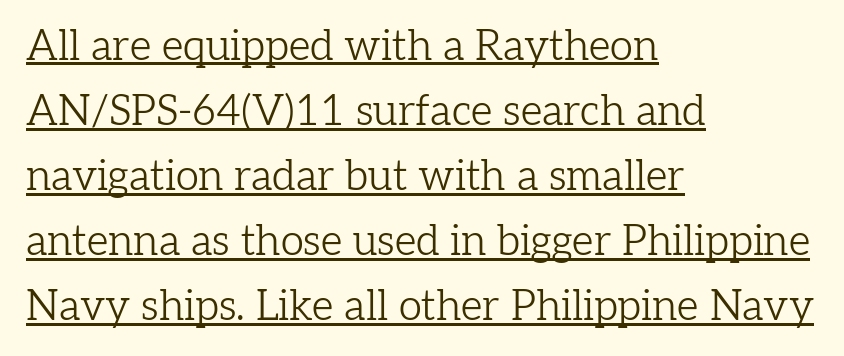
The image shows 42 px light serif type, upright; set left-aligned, normal line spacing (1.55x), normal letter spacing, underlined; low stroke contrast and a medium x-height.
